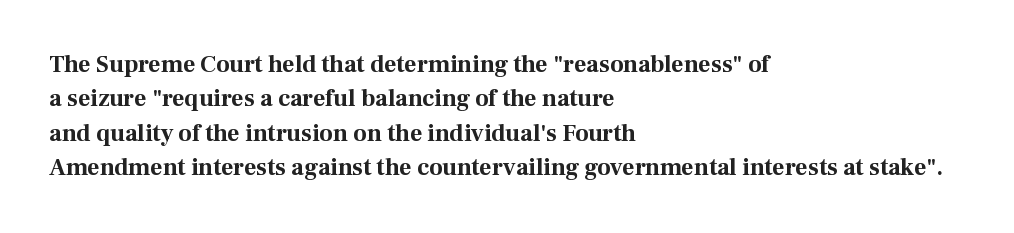
Q: Is the text bold? A: Yes.
Q: Is the text italic (slanted)? A: No, it is upright.
Q: Is the text underlined? A: No.
Q: How is the paragraph aligned? A: Left-aligned.
Q: Is the spacing between letters normal or unusually wide? A: Normal.
Q: Is the spacing between lines tight, normal or loose? A: Normal.
